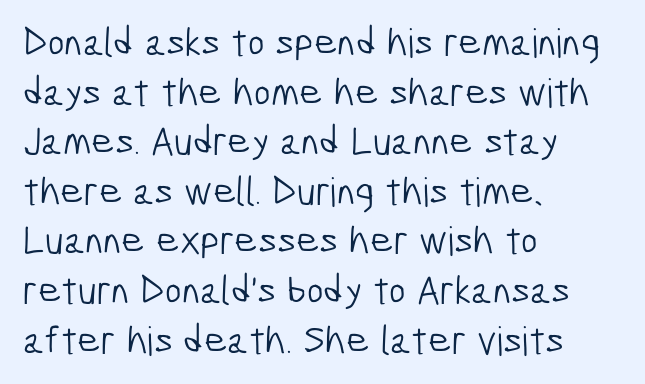
The image shows 40 px light, condensed sans-serif type; set left-aligned, line spacing 1.24x, normal letter spacing, not underlined; low stroke contrast and a medium x-height.
